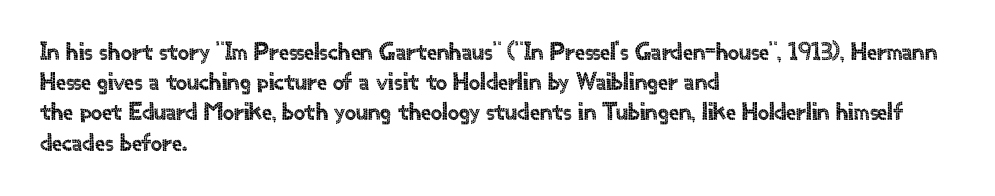
Q: Is the text italic (slanted)? A: No, it is upright.
Q: Is the text underlined? A: No.
Q: How is the paragraph aligned? A: Left-aligned.
Q: Is the spacing between letters normal or unusually wide? A: Normal.
